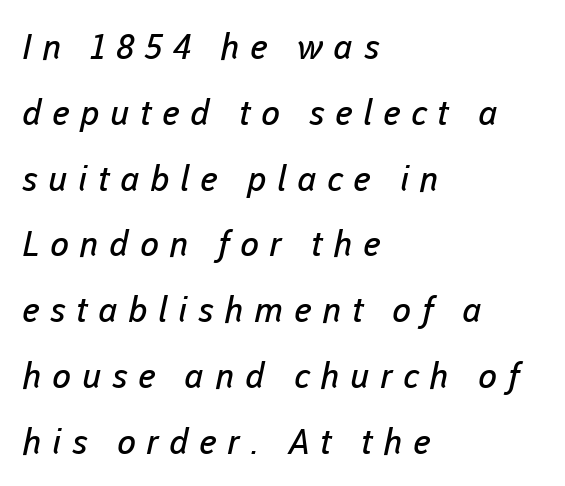
Q: Is the text bold? A: No.
Q: Is the typeface a serif or a sans-serif typeface? A: Sans-serif.
Q: Is the text underlined? A: No.
Q: How is the paragraph aligned? A: Left-aligned.
Q: Is the spacing between letters normal or unusually wide? A: Unusually wide.
Q: Width (condensed, normal, or wide)? A: Normal.
Q: Stroke contrast? A: Low.
Q: x-height? A: Medium.
Q: Monospaced? A: No.
